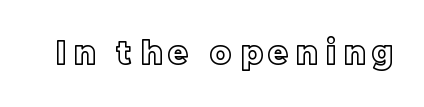
You could not count columns in this text — the font is proportionally spaced. Nobody drew a line under any word here. Substantial extra tracking has been applied to these lines. Posture: upright roman.
